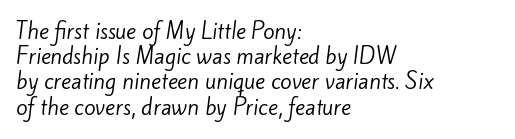
Short and long lines alike share a common starting point at left. Ink coverage per letter is moderate at most. Here the glyphs are tracked normally, forming tight word shapes. A bare baseline throughout the passage.
